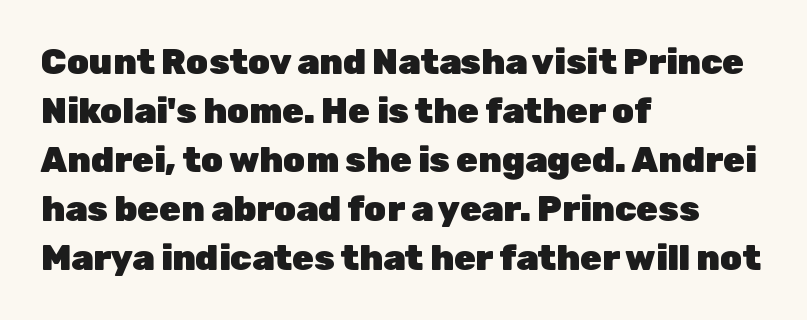
The image shows 35 px heavy sans-serif type, upright; set left-aligned, normal line spacing (1.4x), normal letter spacing, not underlined; low stroke contrast and a medium x-height.
